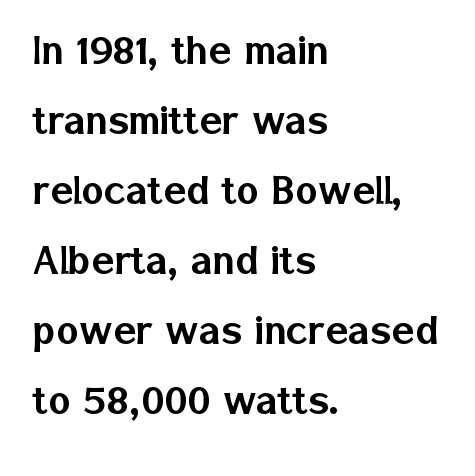
Q: Is the text italic (slanted)? A: No, it is upright.
Q: Is the typeface a serif or a sans-serif typeface? A: Sans-serif.
Q: Is the text underlined? A: No.
Q: How is the paragraph aligned? A: Left-aligned.
Q: Is the spacing between letters normal or unusually wide? A: Normal.
Q: Is the spacing between lines tight, normal or loose? A: Normal.
Q: Width (condensed, normal, or wide)? A: Normal.
Q: Stroke contrast? A: Low.
Q: x-height? A: Medium.
Q: Monospaced? A: No.
